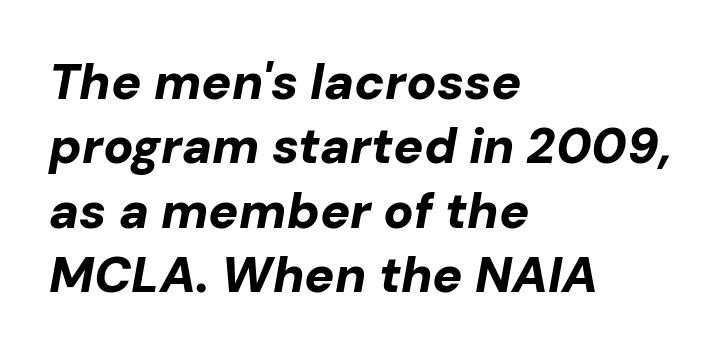
The passage shown stacks its lines at a standard gap. The line texture is even and compact thanks to regular tracking. Is this a fixed-width face? No — the glyphs have proportional, varying widths. Slant detected: the letters are inclined. Honestly, there is no underline to notice here at all.
